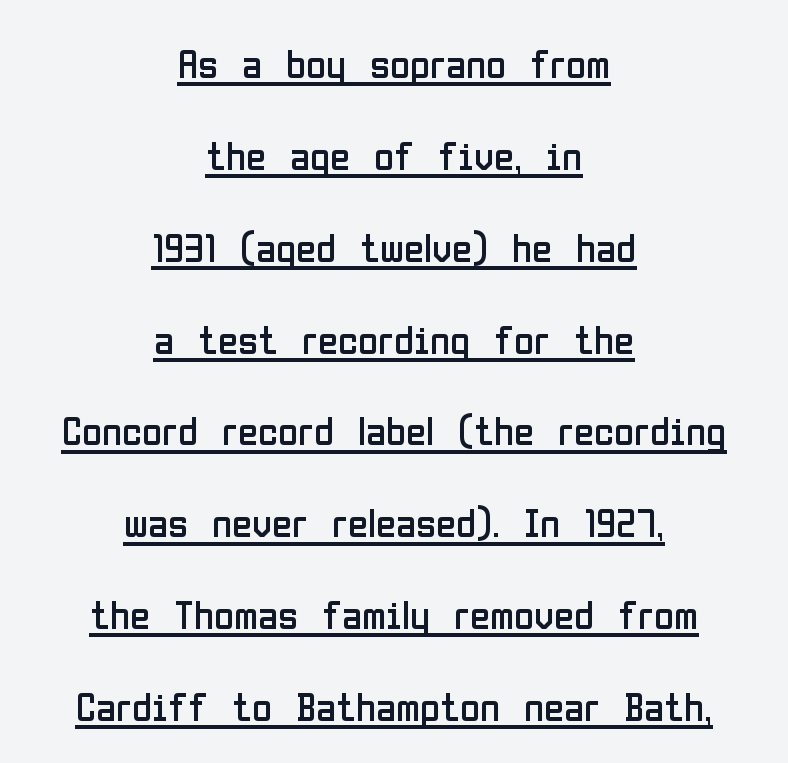
Each line is balanced around a shared central axis. The face looks like a standard text weight, possibly lighter. Spacing between characters is what you'd get straight out of the box. Unlike italic type, these characters show no tilt at all.
